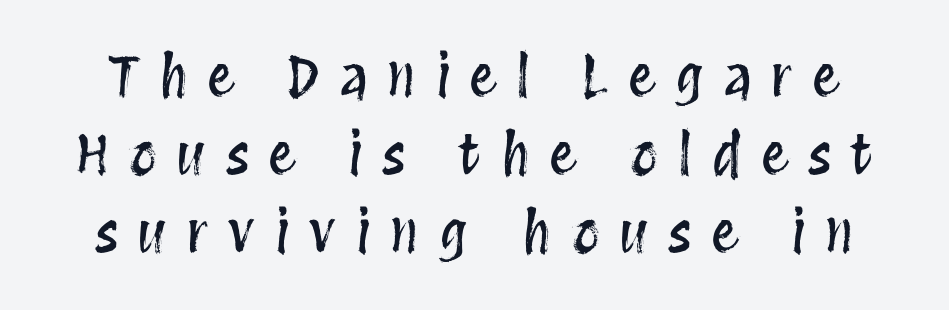
Q: Is the text italic (slanted)? A: No, it is upright.
Q: Is the text underlined? A: No.
Q: Is the spacing between letters normal or unusually wide? A: Unusually wide.
Q: Is the spacing between lines tight, normal or loose? A: Normal.
Q: Width (condensed, normal, or wide)? A: Condensed.
Q: Stroke contrast? A: Medium.
Q: x-height? A: Large.
Q: Monospaced? A: No.
